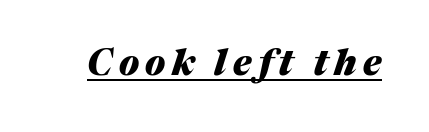
These lines are rendered in a variable-pitch font. Quick note: italic. These words are printed bold, with thick strokes throughout. Quick note: underline on.
